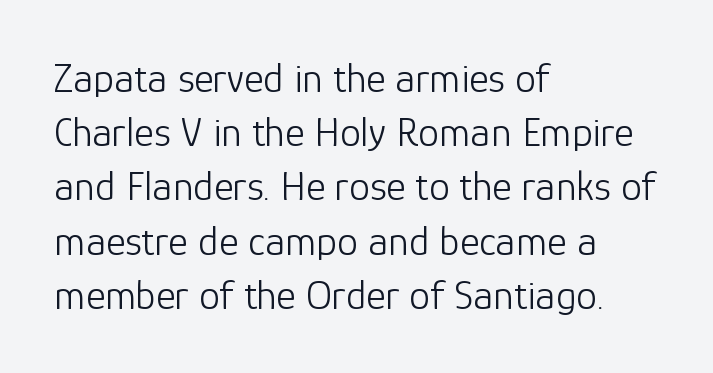
{"serif": "no", "italic": "no", "bold": "no", "weight": "light", "width": "normal", "stroke_contrast": "low", "x_height": "medium", "monospaced": "no", "underline": "no", "align": "left", "line_spacing": "normal", "line_spacing_ratio": 1.29, "letter_spacing": "normal", "letter_spacing_em": 0.0, "glyph_px": 42}
